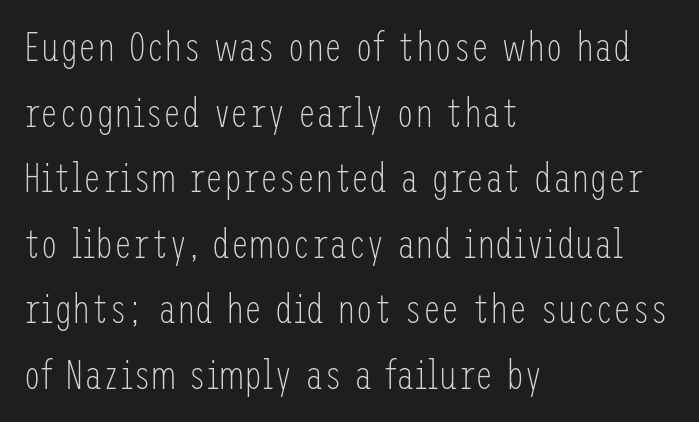
A normal amount of white space separates one row of letters from the next. What stands out about the letter spacing? Nothing — it is the standard amount. The font family rendered here belongs to the sans-serif group. A bare baseline throughout the passage.
